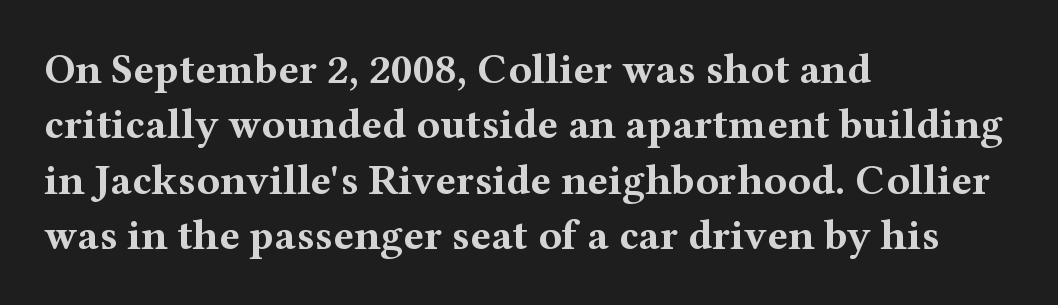
Q: Is the text bold? A: Yes.
Q: Is the text italic (slanted)? A: No, it is upright.
Q: Is the typeface a serif or a sans-serif typeface? A: Serif.
Q: Is the text underlined? A: No.
Q: How is the paragraph aligned? A: Left-aligned.
Q: Is the spacing between letters normal or unusually wide? A: Normal.
Q: Is the spacing between lines tight, normal or loose? A: Normal.
Q: Width (condensed, normal, or wide)? A: Wide.
Q: Stroke contrast? A: Medium.
Q: x-height? A: Medium.
Q: Monospaced? A: No.
